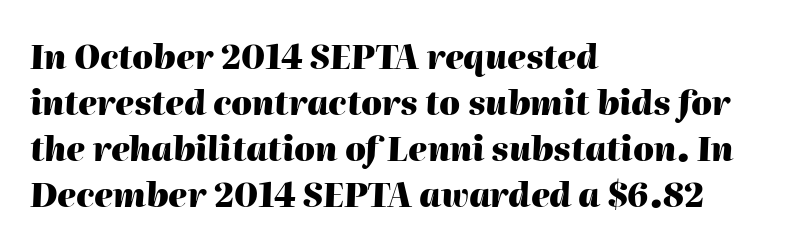
Q: Is the text bold? A: Yes.
Q: Is the text italic (slanted)? A: Yes, it leans right by about 2 degrees.
Q: Is the text underlined? A: No.
Q: How is the paragraph aligned? A: Left-aligned.
Q: Is the spacing between letters normal or unusually wide? A: Normal.
Q: Is the spacing between lines tight, normal or loose? A: Normal.
Q: Width (condensed, normal, or wide)? A: Normal.
Q: Stroke contrast? A: High.
Q: x-height? A: Medium.
Q: Monospaced? A: No.
